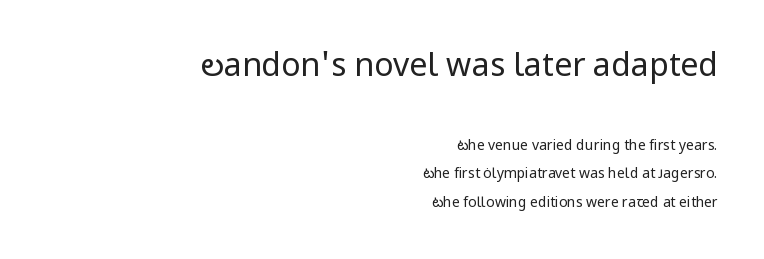
Q: Is the text bold? A: No.
Q: Is the text italic (slanted)? A: No, it is upright.
Q: Is the typeface a serif or a sans-serif typeface? A: Sans-serif.
Q: Is the text underlined? A: No.
Q: How is the paragraph aligned? A: Right-aligned.
Q: Is the spacing between letters normal or unusually wide? A: Normal.
Q: Is the spacing between lines tight, normal or loose? A: Loose.
Q: Which block of text is set in a larger size, the first (top) or the second (bottom)? A: The first (top) one.
Q: Width (condensed, normal, or wide)? A: Normal.
Q: Stroke contrast? A: Low.
Q: x-height? A: Medium.
Q: Monospaced? A: No.
